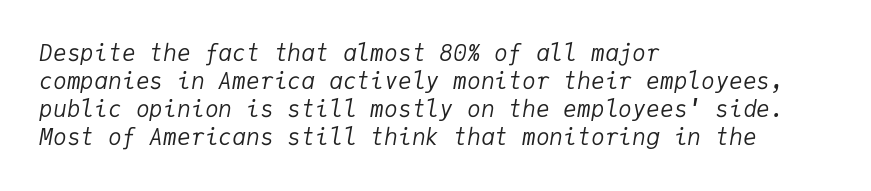
The image shows 23 px text type, italic (leaning right); set left-aligned, line spacing 1.22x, normal letter spacing, not underlined.
